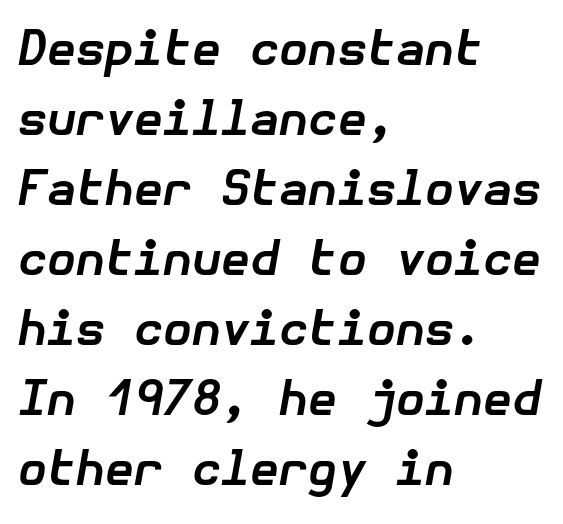
Notice how the passage keeps a crisp vertical edge on the left only. Compared with typical paragraphs, the rows here are spaced about the same. The text carries the slant typical of an italic or oblique font. Heft: maximum for text — a bold. The horizontal fit of the characters is conventional and even.
